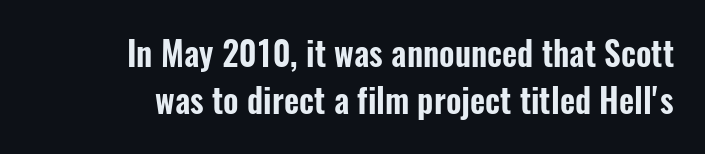
The image shows 33 px condensed sans-serif type, upright; set normal line spacing (1.42x), normal letter spacing, not underlined; low stroke contrast and a medium x-height.
